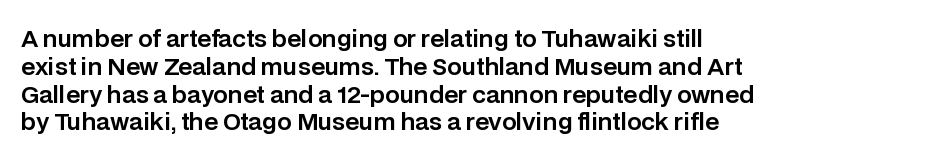
The image shows 23 px text type, upright; set left-aligned, line spacing 1.21x, normal letter spacing, not underlined.
